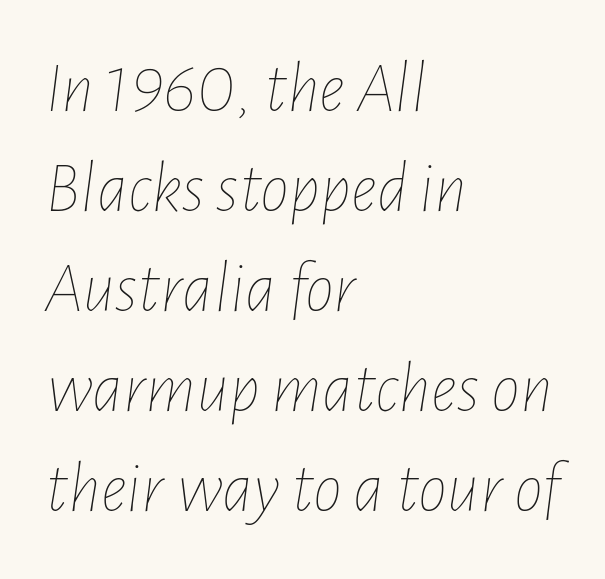
Has an underline been added? It has not. Leftover space on each line is placed entirely after the last word. Does the lettering tilt? It does — this is italic. The letters advance in unequal steps, a hallmark of proportional type. Does extra space separate the letters? No, they use regular spacing.
